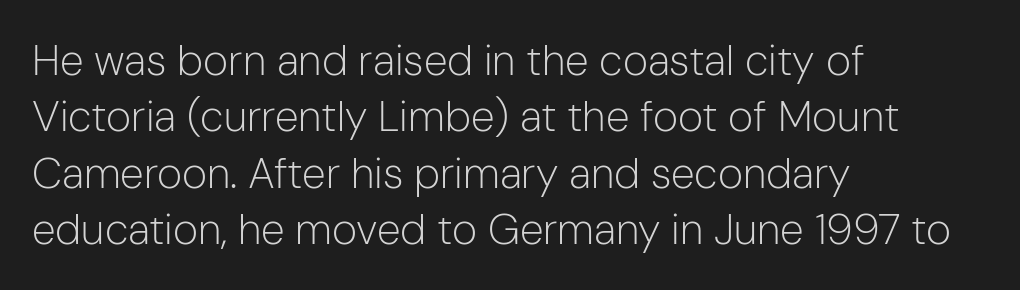
{"serif": "no", "italic": "no", "bold": "no", "weight": "light", "width": "normal", "stroke_contrast": "low", "x_height": "medium", "monospaced": "no", "underline": "no", "align": "left", "line_spacing": "normal", "line_spacing_ratio": 1.31, "letter_spacing": "normal", "letter_spacing_em": 0.0, "glyph_px": 43}
